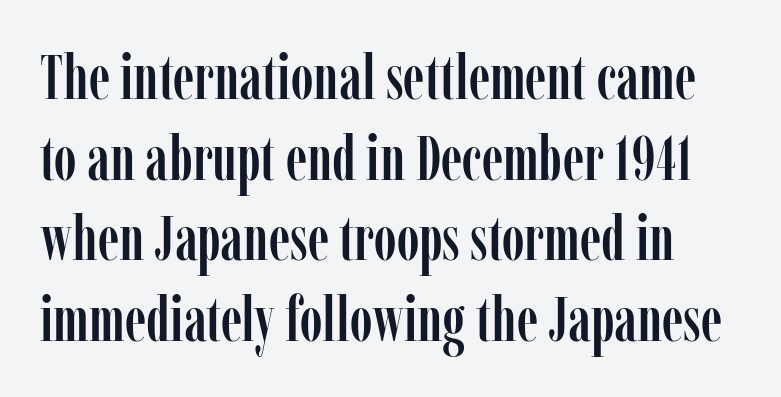
{"serif": "yes", "italic": "no", "width": "condensed", "stroke_contrast": "low", "x_height": "medium", "monospaced": "no", "underline": "no", "line_spacing": "normal", "line_spacing_ratio": 1.3, "letter_spacing": "normal", "letter_spacing_em": 0.0, "glyph_px": 62}
